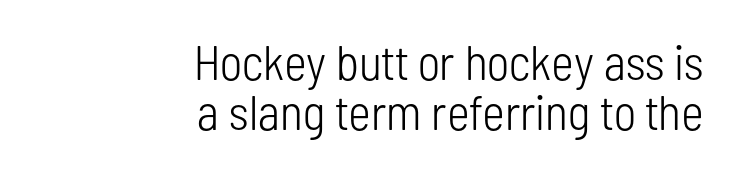
Q: Is the text bold? A: No.
Q: Is the text italic (slanted)? A: No, it is upright.
Q: Is the typeface a serif or a sans-serif typeface? A: Sans-serif.
Q: Is the text underlined? A: No.
Q: How is the paragraph aligned? A: Right-aligned.
Q: Is the spacing between letters normal or unusually wide? A: Normal.
Q: Is the spacing between lines tight, normal or loose? A: Tight.
Q: Width (condensed, normal, or wide)? A: Condensed.
Q: Stroke contrast? A: Low.
Q: x-height? A: Medium.
Q: Monospaced? A: No.
